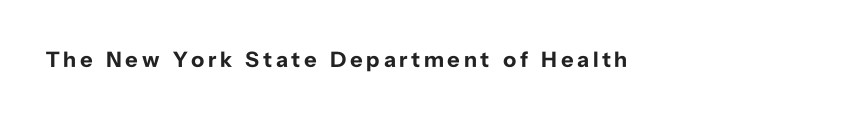
Q: Is the text bold? A: Yes.
Q: Is the text italic (slanted)? A: No, it is upright.
Q: Is the text underlined? A: No.
Q: How is the paragraph aligned? A: Left-aligned.
